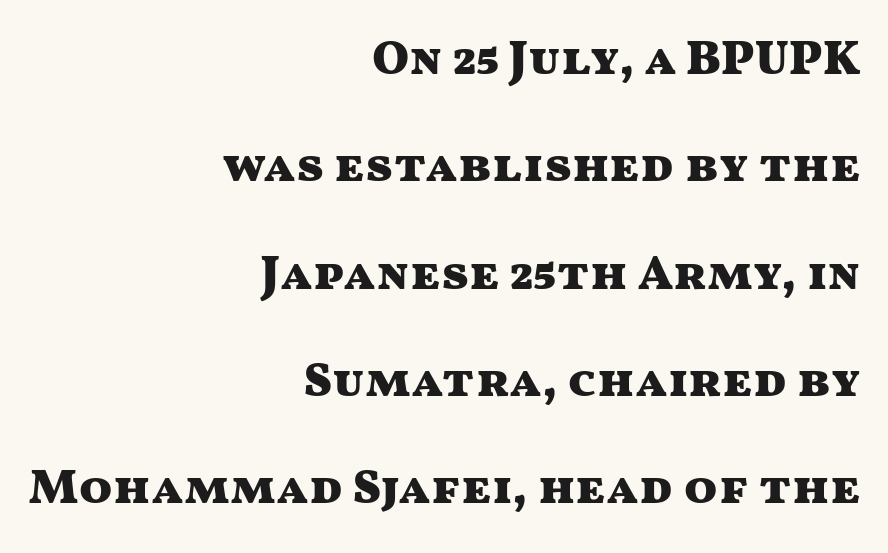
Beneath every word, the page is bare. The rendering uses natural spacing where letterforms have individual widths. The block of text is sparse from top to bottom, with ample space between rows. Nothing sits at the stroke ends, so this counts as sans-serif.
